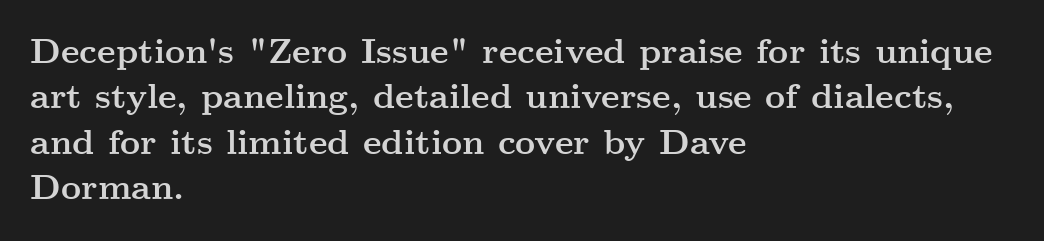
Typographically, this falls in the serif category. Letter spacing: default. The lettering stays uniformly vertical, giving the passage a roman look. Clear beneath every line of the passage. Typeset ragged right — the left edge is the straight one.
